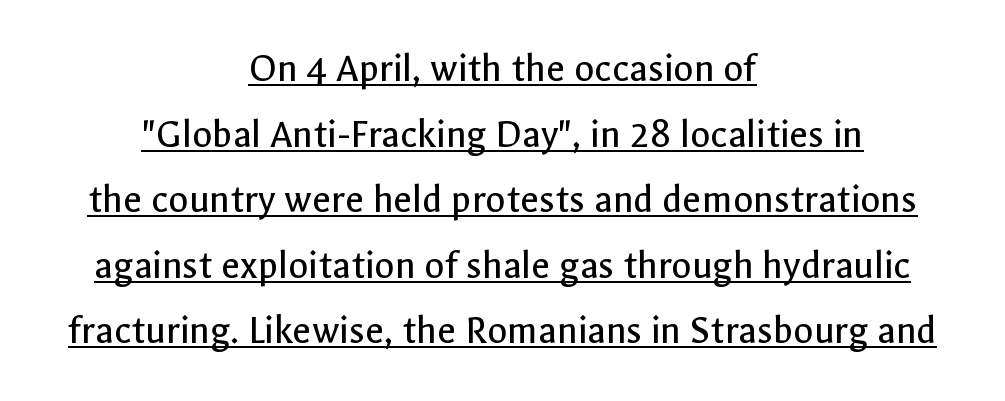
Q: Is the text bold? A: No.
Q: Is the text italic (slanted)? A: No, it is upright.
Q: Is the typeface a serif or a sans-serif typeface? A: Sans-serif.
Q: Is the text underlined? A: Yes.
Q: How is the paragraph aligned? A: Centered.
Q: Is the spacing between letters normal or unusually wide? A: Normal.
Q: Is the spacing between lines tight, normal or loose? A: Normal.
Q: Width (condensed, normal, or wide)? A: Normal.
Q: x-height? A: Medium.
Q: Monospaced? A: No.
